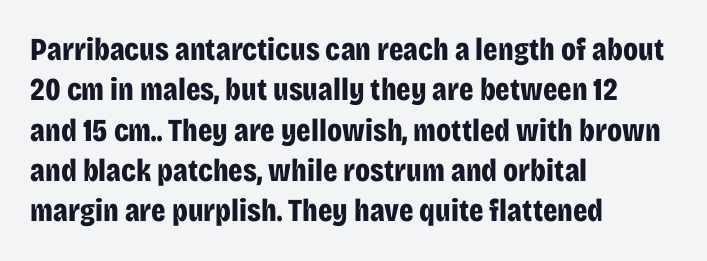
The image shows 32 px bold, condensed sans-serif type, upright; set left-aligned, normal line spacing (1.26x), normal letter spacing, not underlined; low stroke contrast and a large x-height.
